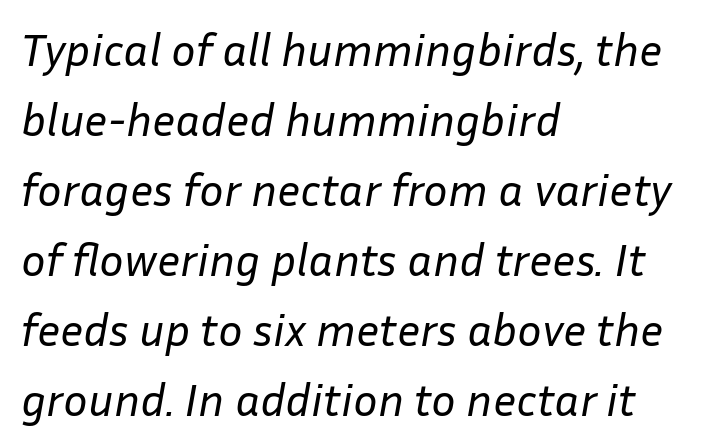
{"italic": "yes", "lean": "right", "slant_degrees": 10, "bold": "no", "weight": "regular", "width": "normal", "stroke_contrast": "low", "x_height": "medium", "monospaced": "no", "underline": "no", "align": "left", "line_spacing": "normal", "line_spacing_ratio": 1.52, "letter_spacing": "normal", "letter_spacing_em": 0.0, "glyph_px": 46}
